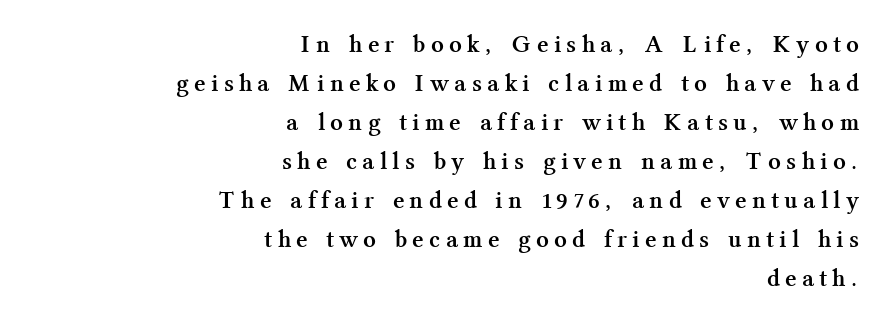
The image shows 25 px bold type, upright; set right-aligned, normal line spacing (1.56x), unusually wide letter spacing (+0.29 em), not underlined.
